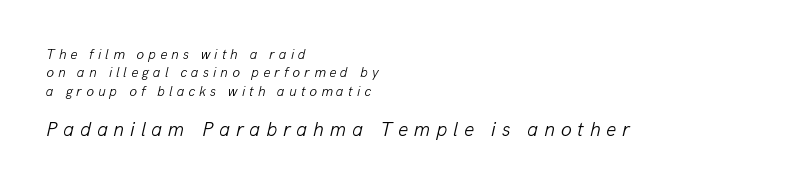
Left-aligned paragraph, ragged on the right. Tall strokes in this sample are angled rather than plumb. Descender tails drop into unmarked territory. The lines sit at an ordinary, default distance from one another. This is not heavy type; no bold has been used.
